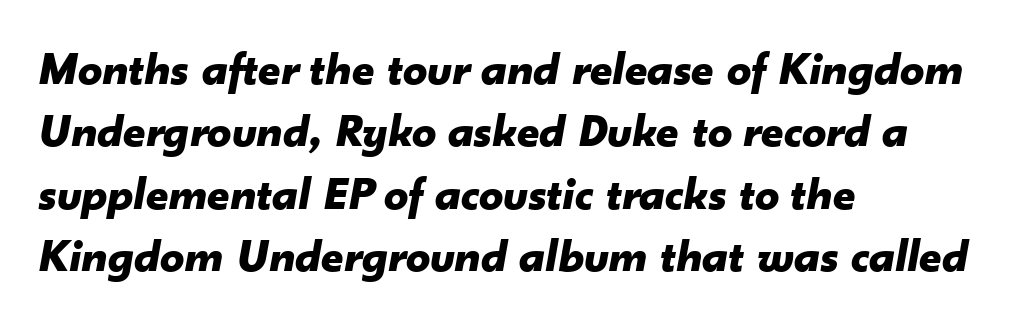
Proportional: the letters do not fall into vertical columns. Just letters on the line, the space beneath them empty. The space between consecutive lines is moderate. Words appear dense and cohesive because spacing is normal.
